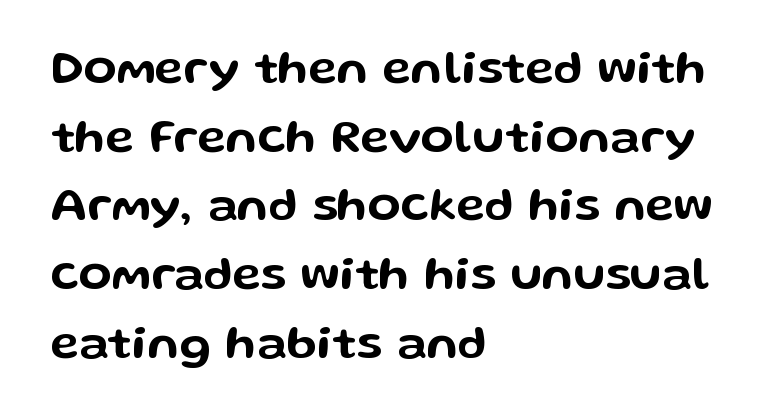
The image shows 48 px wide sans-serif type, upright; set left-aligned, normal line spacing (1.43x), normal letter spacing, not underlined; low stroke contrast and a medium x-height.
